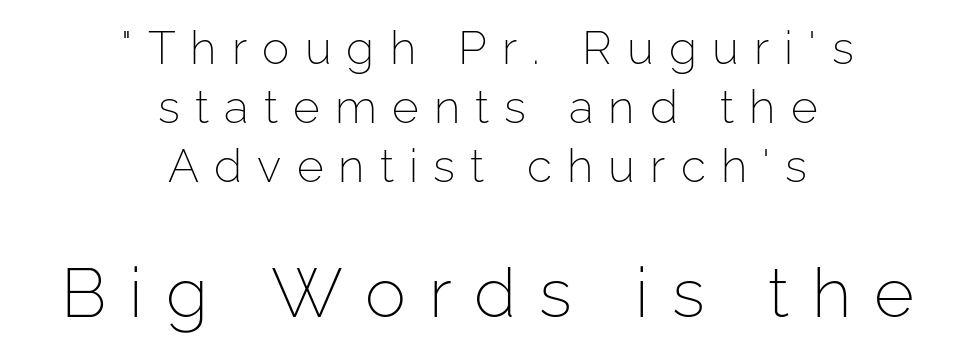
The image shows 69 px light sans-serif type, upright; set centered, normal line spacing (1.28x), unusually wide letter spacing (+0.33 em), not underlined; the second (bottom) block is 1.5x larger; low stroke contrast and a medium x-height.
